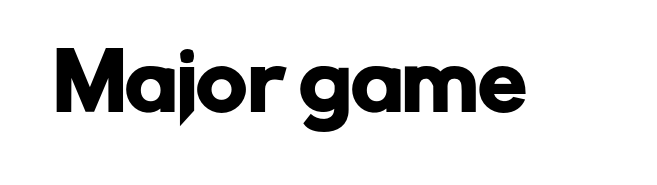
The space directly below the letters is spotless. Serif or sans? Sans — the stroke terminals are bare. The specimen reads as upright at a glance. The letters advance in unequal steps, a hallmark of proportional type. Inter-character spacing is left at the font's built-in metrics.
